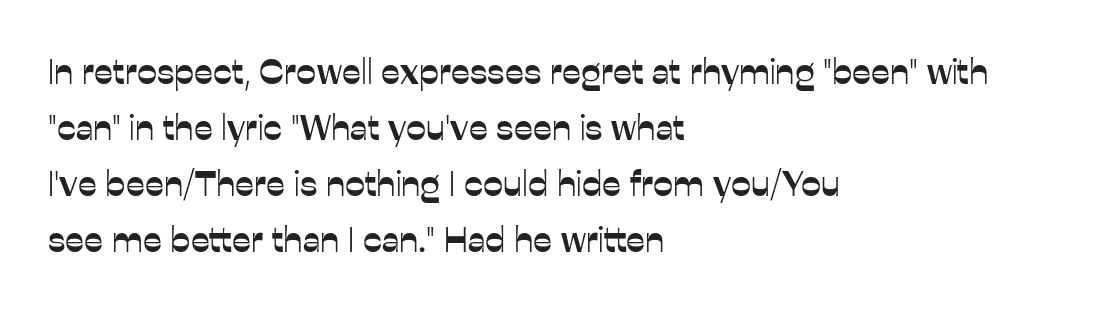
The specimen omits any rule beneath the text block's lines. Standard letterfit; no display-style spreading of the glyphs. Unlike italic type, these characters show no tilt at all. A typesetter would call this proportional, since set widths differ per character. Rows of type keep a routine distance in the vertical direction. Is the block centered? No — it sits flush against the left margin.
